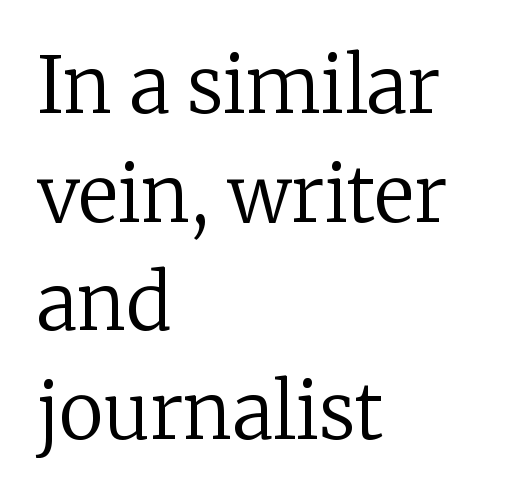
The cut favours lightness, reaching ordinary text weight at its darkest. Default kerning and tracking; the words read as compact shapes. Font category for this specimen: serif. The text block is weighted toward the left margin, trailing off unevenly rightward. A typesetter would call this proportional, since set widths differ per character.
